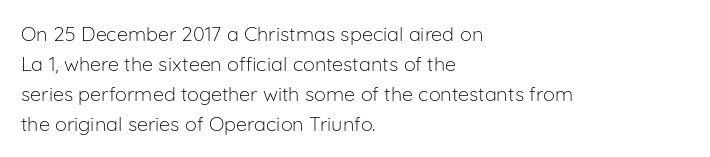
The image shows 20 px text type, upright; set left-aligned, normal line spacing (1.5x), normal letter spacing, not underlined.
